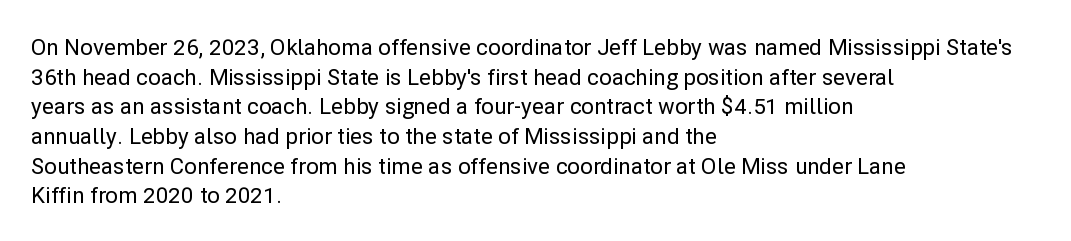
The passage shown stacks its lines at a standard gap. Look at the tracking — it's just the regular setting, nothing added. A typesetter would mark this as roman, not italic. Underlining? Definitely not there. One-word summary of the alignment: left.
